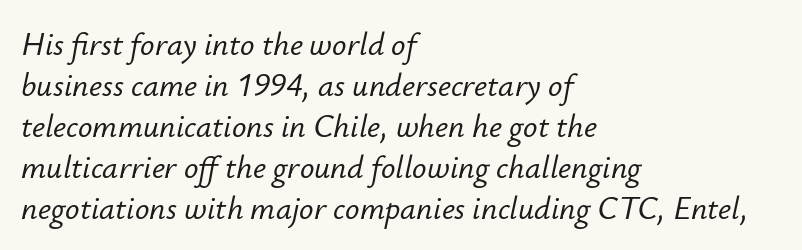
Q: Is the text italic (slanted)? A: Yes, it leans right by about 12 degrees.
Q: Is the text underlined? A: No.
Q: How is the paragraph aligned? A: Left-aligned.
Q: Is the spacing between letters normal or unusually wide? A: Normal.
Q: Is the spacing between lines tight, normal or loose? A: Normal.
Q: Width (condensed, normal, or wide)? A: Normal.
Q: Stroke contrast? A: Low.
Q: x-height? A: Small.
Q: Monospaced? A: No.
